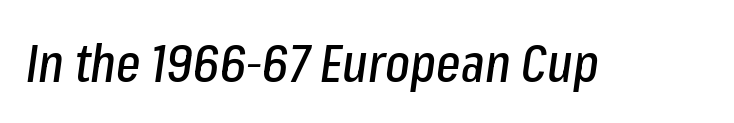
Tracking here is standard; glyphs follow each other at the usual distance. Style check: oblique. Words float on clear page, feet unadorned. These lines are rendered in a variable-pitch font.
